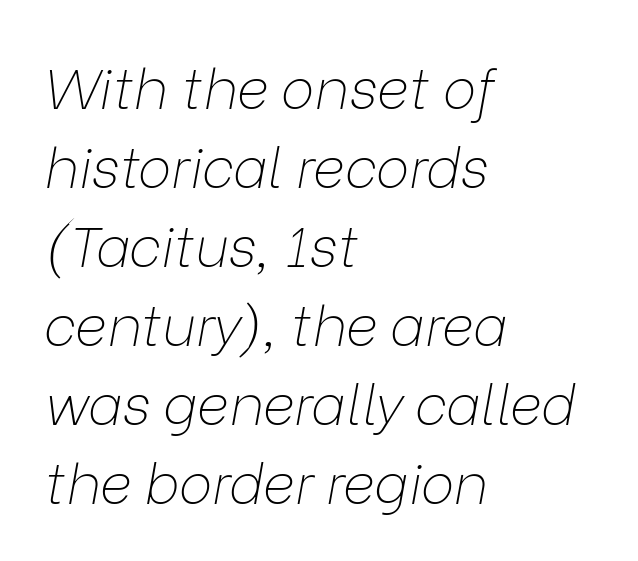
No chunkiness to these letters — they're not bold. Is this a fixed-width face? No — the glyphs have proportional, varying widths. Normally led — the rows are evenly, conventionally spaced. Every character sits at an angle, as italics do. Casual observation: everything's shoved over to the left.
